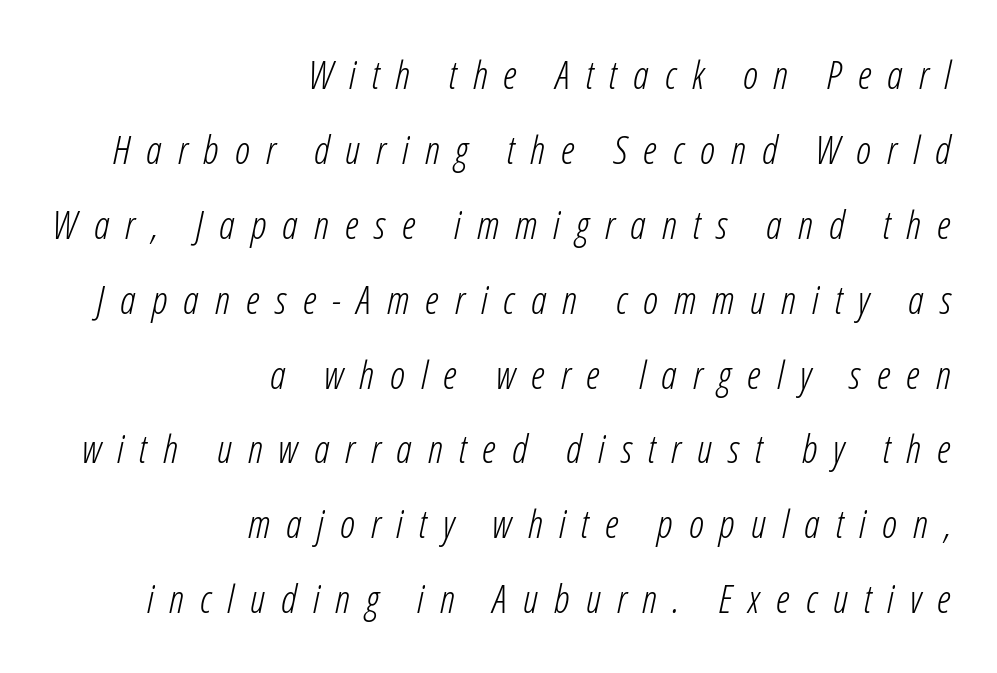
{"italic": "yes", "lean": "right", "slant_degrees": 12, "bold": "no", "weight": "light", "width": "condensed", "stroke_contrast": "low", "x_height": "medium", "monospaced": "no", "underline": "no", "align": "right", "line_spacing": "loose", "line_spacing_ratio": 1.92, "letter_spacing": "wide", "letter_spacing_em": 0.41, "glyph_px": 39}
